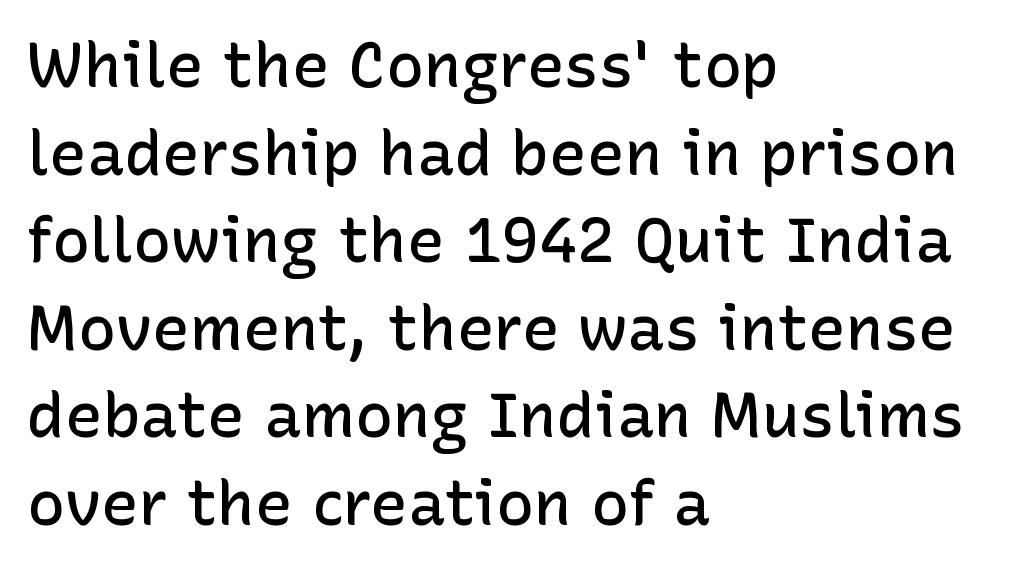
{"serif": "no", "italic": "no", "bold": "semi", "weight": "semibold", "width": "normal", "stroke_contrast": "low", "x_height": "medium", "monospaced": "no", "underline": "no", "align": "left", "line_spacing": "normal", "line_spacing_ratio": 1.39, "letter_spacing": "normal", "letter_spacing_em": 0.0, "glyph_px": 63}
